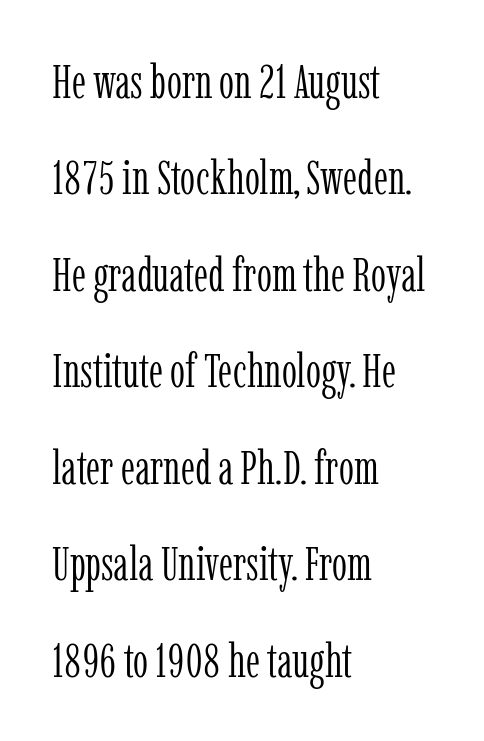
The image shows 48 px light, condensed serif type, upright; set left-aligned, loose line spacing (2.01x), normal letter spacing, not underlined; low stroke contrast and a medium x-height.
